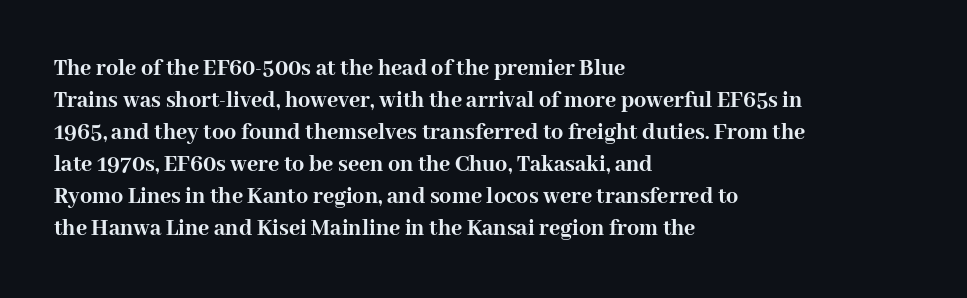
Q: Is the text bold? A: Yes.
Q: Is the text italic (slanted)? A: No, it is upright.
Q: Is the text underlined? A: No.
Q: How is the paragraph aligned? A: Left-aligned.
Q: Is the spacing between letters normal or unusually wide? A: Normal.
Q: Is the spacing between lines tight, normal or loose? A: Normal.
